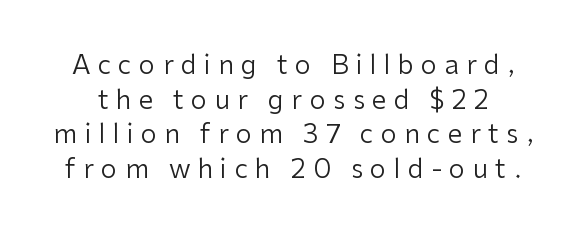
{"italic": "no", "bold": "no", "underline": "no", "line_spacing": "normal", "line_spacing_ratio": 1.33, "letter_spacing": "wide", "letter_spacing_em": 0.28, "glyph_px": 26}
